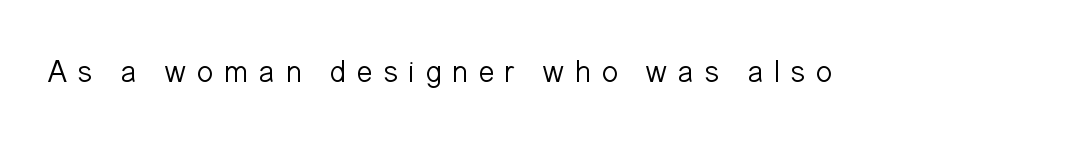
{"serif": "no", "italic": "no", "bold": "no", "weight": "light", "width": "normal", "stroke_contrast": "low", "x_height": "medium", "monospaced": "no", "underline": "no", "letter_spacing": "wide", "letter_spacing_em": 0.31, "glyph_px": 31}
